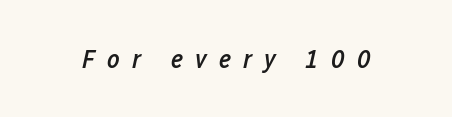
The gap between lines stays unmarked. If you drew a line through each stem, it would be angled. Compared with typical body copy, the letter spacing here is much looser. Stems and bowls a touch heavier than normal — semibold.
